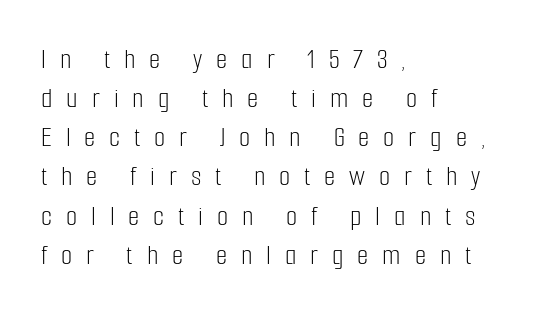
Rule under the text: the space is simply empty. I'd call this a sans setting — the letters go barefoot. Vertical spacing — default. The letterforms sit at book weight or below.
